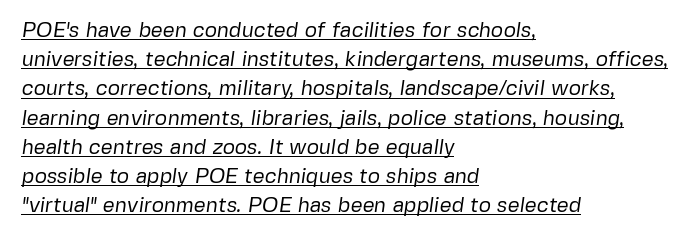
Q: Is the text bold? A: No.
Q: Is the text underlined? A: Yes.
Q: How is the paragraph aligned? A: Left-aligned.
Q: Is the spacing between letters normal or unusually wide? A: Normal.
Q: Is the spacing between lines tight, normal or loose? A: Normal.
